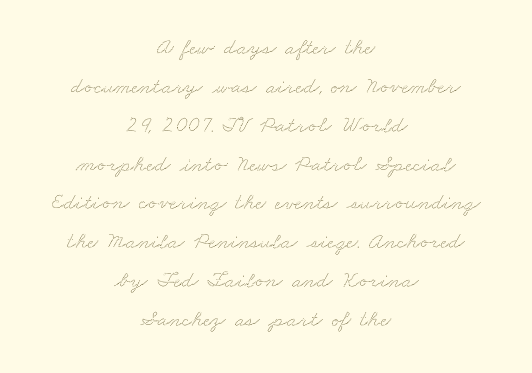
{"underline": "no", "align": "center", "line_spacing": "normal", "line_spacing_ratio": 1.69, "letter_spacing": "normal", "letter_spacing_em": 0.0, "glyph_px": 23}
